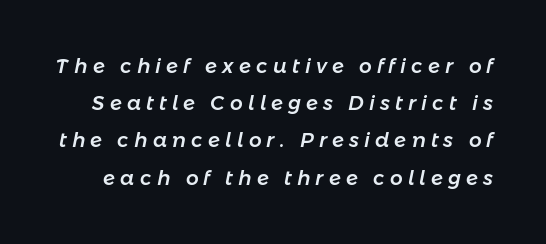
{"italic": "yes", "lean": "right", "slant_degrees": 11, "underline": "no", "line_spacing_ratio": 1.86, "letter_spacing": "wide", "letter_spacing_em": 0.26, "glyph_px": 20}
